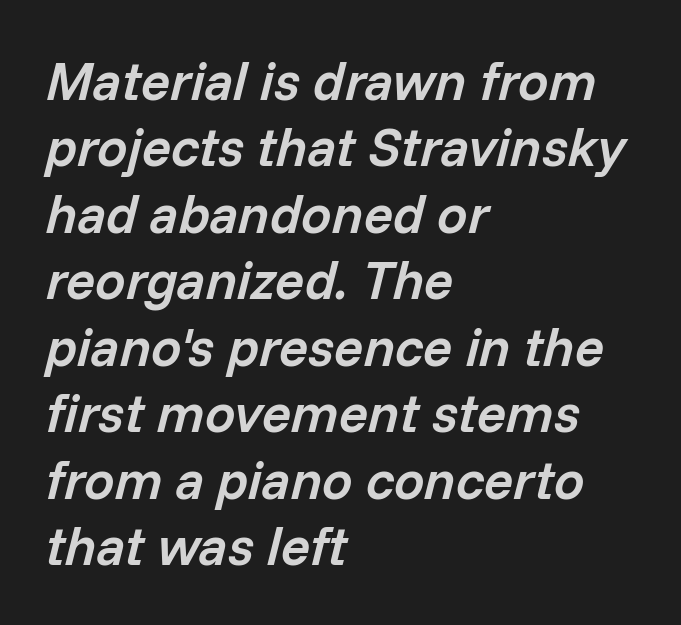
{"italic": "yes", "lean": "right", "slant_degrees": 14, "bold": "semi", "weight": "semibold", "width": "normal", "stroke_contrast": "low", "x_height": "medium", "monospaced": "no", "underline": "no", "align": "left", "line_spacing_ratio": 1.23, "letter_spacing": "normal", "letter_spacing_em": 0.0, "glyph_px": 54}
